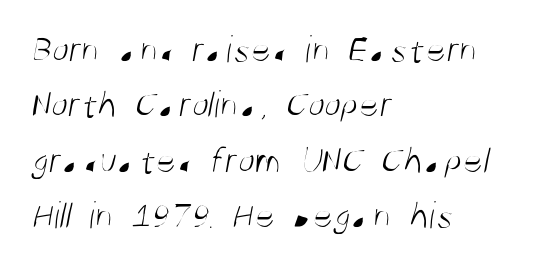
Character widths vary here, with narrow letters taking less room than wide ones. The passage shown is not bold in any degree. Students, note that the glyphs here touch the page at normal intervals. This rendering employs a face without finishing strokes, i.e., a sans-serif.
